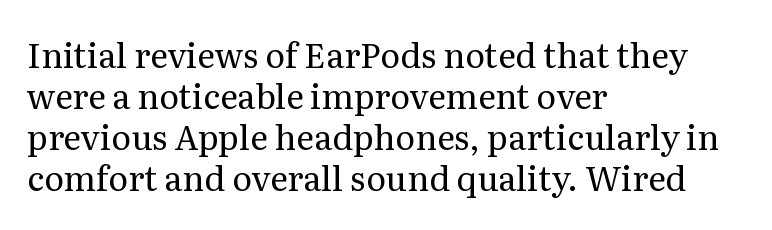
The image shows 34 px regular-weight serif type, upright; set left-aligned, line spacing 1.21x, normal letter spacing, not underlined; medium stroke contrast and a medium x-height.
